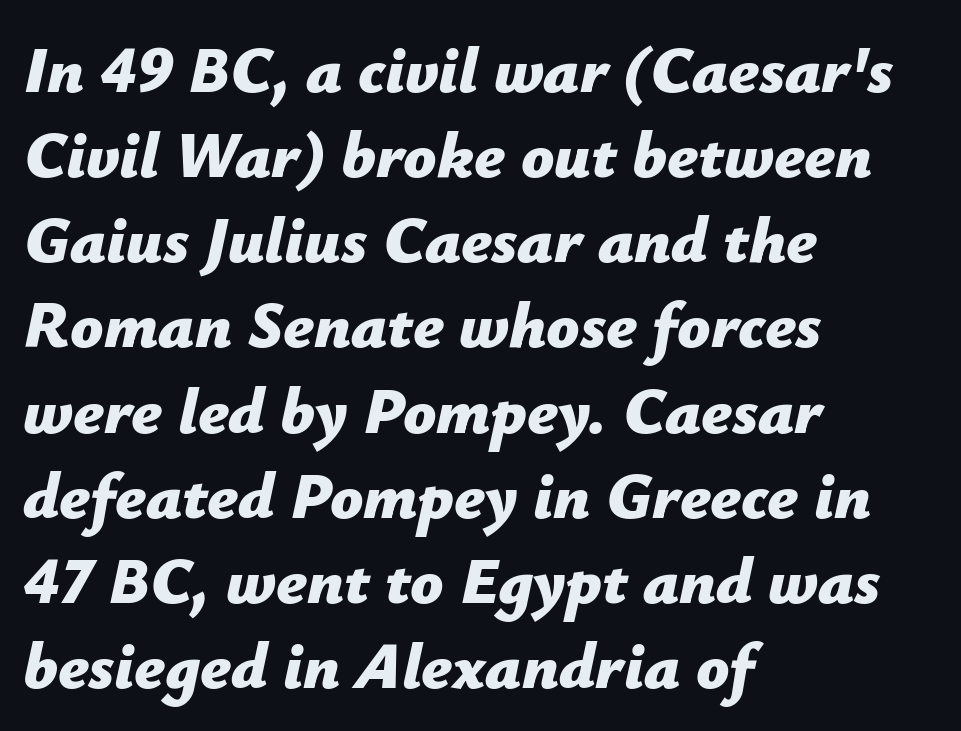
Nothing unusual about the tracking: characters are spaced as the font intends. The compositor pushed each line to the left boundary. You could not count columns in this text — the font is proportionally spaced. Notice how thick the strokes are: this is what a full bold looks like. Any mark beneath the type? The region is blank.
